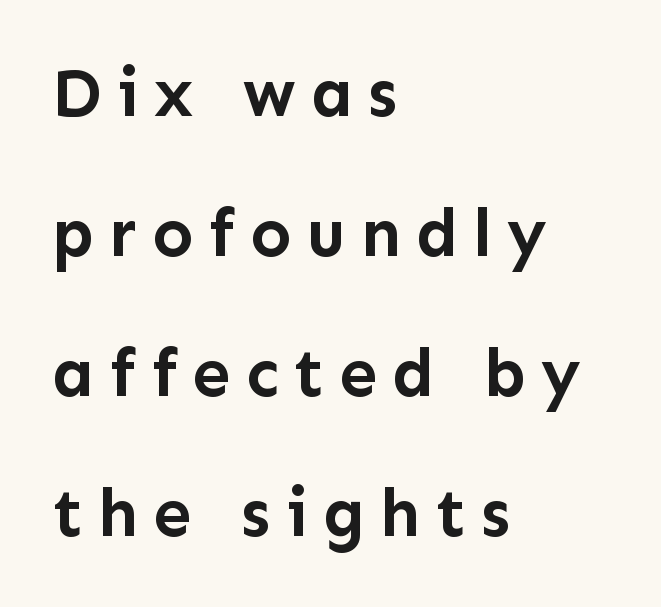
The image shows 68 px semibold sans-serif type, upright; set left-aligned, loose line spacing (2.06x), unusually wide letter spacing (+0.22 em), not underlined; low stroke contrast and a medium x-height.
